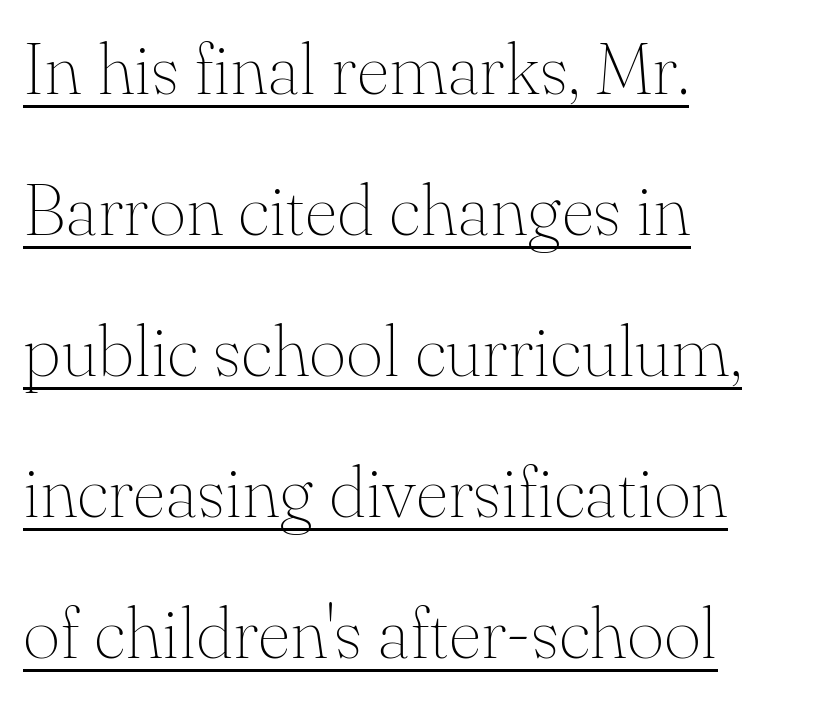
Q: Is the text bold? A: No.
Q: Is the text italic (slanted)? A: No, it is upright.
Q: Is the typeface a serif or a sans-serif typeface? A: Serif.
Q: Is the text underlined? A: Yes.
Q: How is the paragraph aligned? A: Left-aligned.
Q: Is the spacing between letters normal or unusually wide? A: Normal.
Q: Is the spacing between lines tight, normal or loose? A: Loose.
Q: Width (condensed, normal, or wide)? A: Normal.
Q: Stroke contrast? A: Medium.
Q: x-height? A: Small.
Q: Monospaced? A: No.
